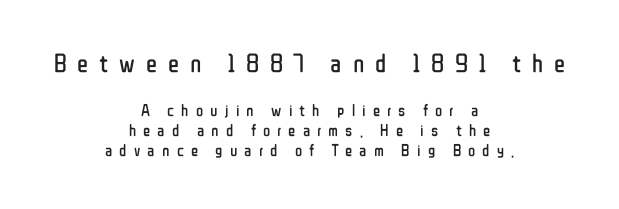
The image shows 26 px text type, upright; set centered, line spacing 1.19x, unusually wide letter spacing (+0.42 em), not underlined; the first (top) block is 1.53x larger.
